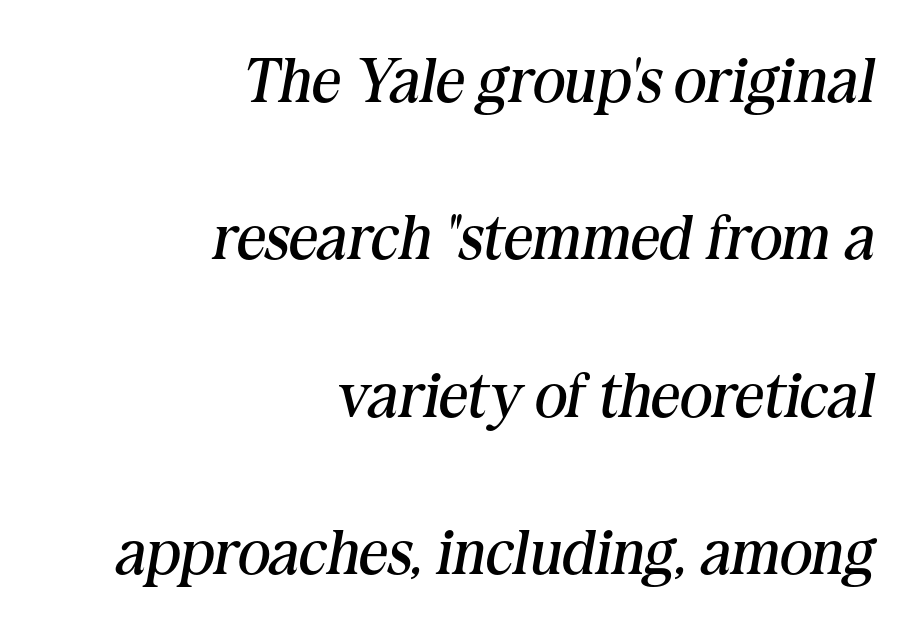
Q: Is the text bold? A: No.
Q: Is the text italic (slanted)? A: Yes, it leans right by about 10 degrees.
Q: Is the typeface a serif or a sans-serif typeface? A: Serif.
Q: Is the text underlined? A: No.
Q: How is the paragraph aligned? A: Right-aligned.
Q: Is the spacing between letters normal or unusually wide? A: Normal.
Q: Is the spacing between lines tight, normal or loose? A: Loose.
Q: Width (condensed, normal, or wide)? A: Normal.
Q: Stroke contrast? A: Medium.
Q: x-height? A: Medium.
Q: Monospaced? A: No.
